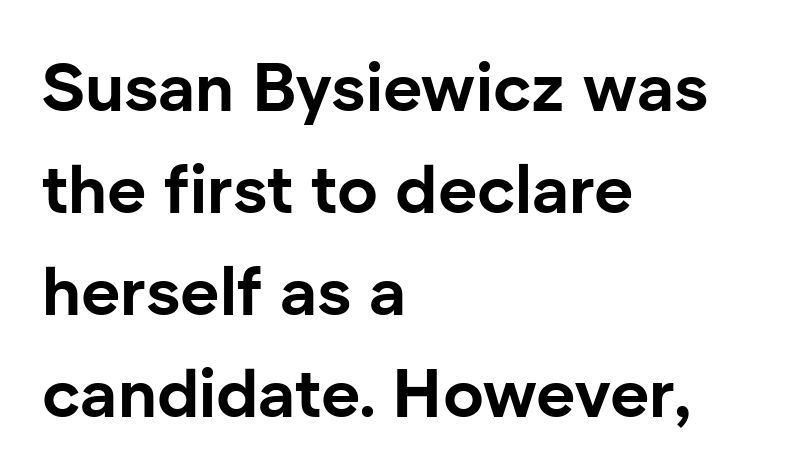
The image shows 68 px bold sans-serif type, upright; set left-aligned, normal line spacing (1.5x), normal letter spacing, not underlined; low stroke contrast and a medium x-height.
